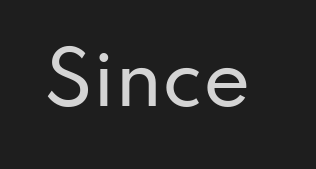
{"serif": "no", "italic": "no", "width": "normal", "stroke_contrast": "low", "x_height": "small", "monospaced": "no", "underline": "no", "letter_spacing": "normal", "letter_spacing_em": 0.0, "glyph_px": 72}
